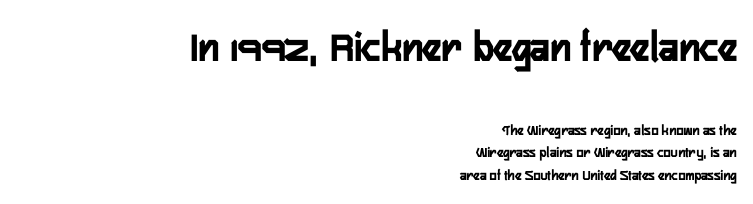
Is the letter spacing exaggerated? No — it looks like the ordinary default. The rag falls on the left side of this text block. Line spacing here is normal. The emphasis by scale lands on block number one, above. The font's upright variant was chosen for this text. The foot of each line stays bare and open.
